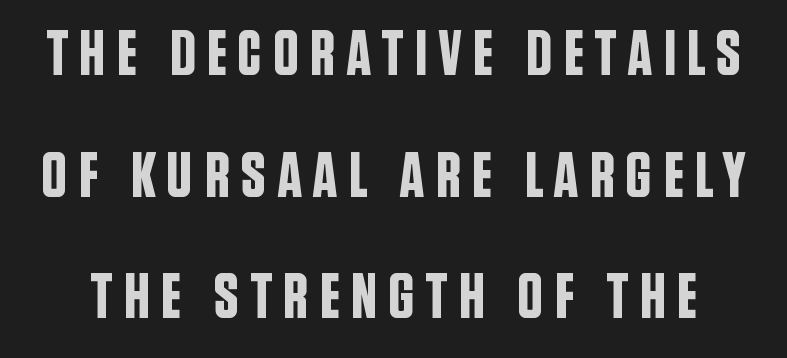
Q: Is the text italic (slanted)? A: No, it is upright.
Q: Is the typeface a serif or a sans-serif typeface? A: Sans-serif.
Q: Is the text underlined? A: No.
Q: Is the spacing between lines tight, normal or loose? A: Loose.
Q: Width (condensed, normal, or wide)? A: Condensed.
Q: Stroke contrast? A: Low.
Q: x-height? A: Large.
Q: Monospaced? A: No.
